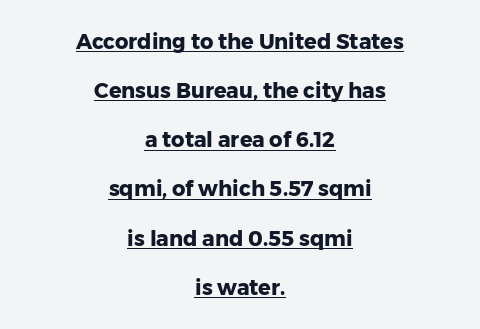
{"italic": "no", "bold": "yes", "underline": "yes", "align": "center", "line_spacing": "loose", "line_spacing_ratio": 2.34, "letter_spacing": "normal", "letter_spacing_em": 0.0, "glyph_px": 21}
